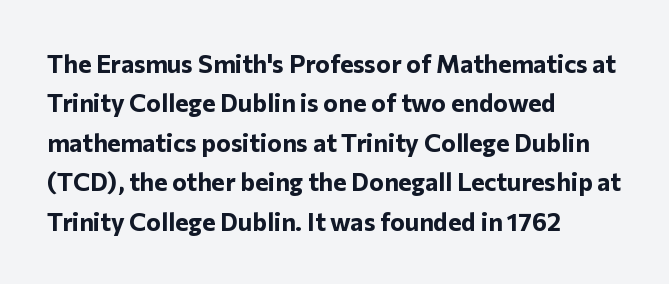
Evenly set lines give the paragraph a standard silhouette. Glance below the letters and you will spot only blank space. Typeset ragged right — the left edge is the straight one. This sample uses plain, unmodified letter spacing. Style check: upright. I'd describe the lettering as bold — thick and assertive.
